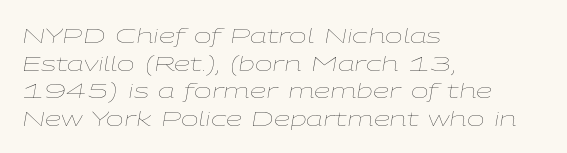
These lines are set flush left with a ragged right edge. The vertical gap from one line to the next is medium. You could call the tracking neutral — neither tight nor loose. Beneath every word, the page is bare.
